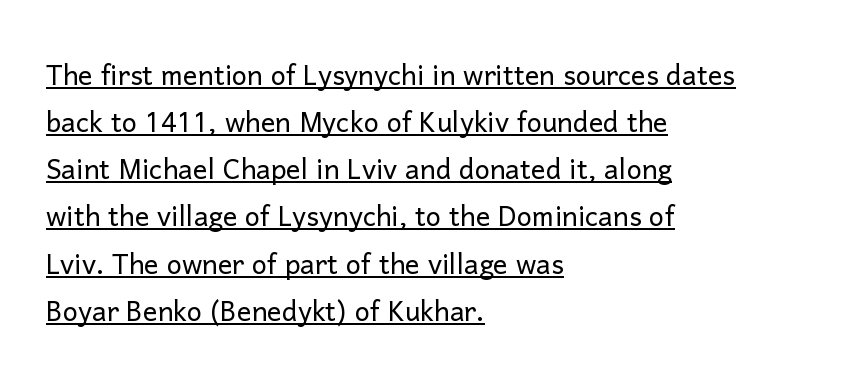
The image shows 36 px light sans-serif type, upright; set left-aligned, normal line spacing (1.31x), normal letter spacing, underlined; low stroke contrast and a medium x-height.
